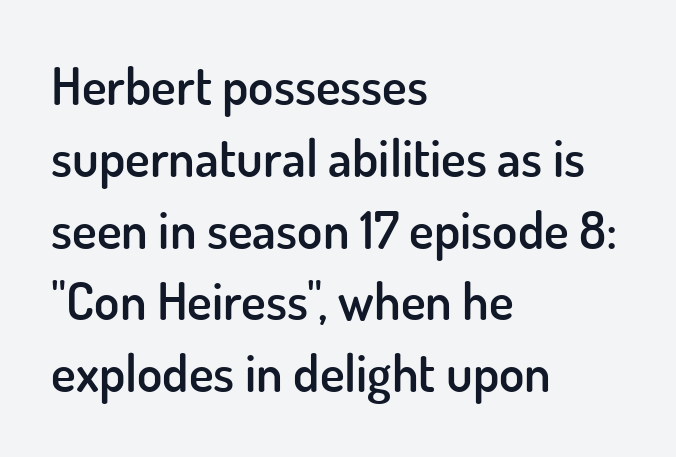
{"serif": "no", "italic": "no", "bold": "semi", "weight": "semibold", "width": "normal", "stroke_contrast": "low", "x_height": "small", "monospaced": "no", "underline": "no", "align": "left", "line_spacing": "normal", "line_spacing_ratio": 1.38, "letter_spacing": "normal", "letter_spacing_em": 0.0, "glyph_px": 52}
